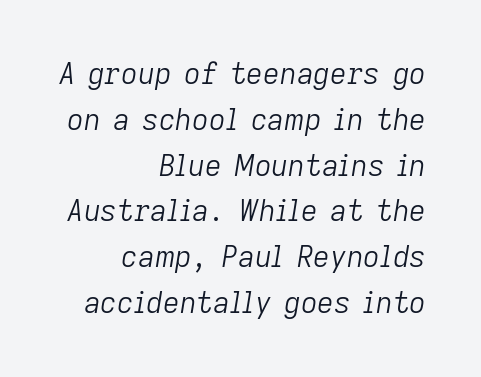
The image shows 29 px light type, italic (leaning right); set right-aligned, normal line spacing (1.58x), normal letter spacing, not underlined; low stroke contrast and a medium x-height.
